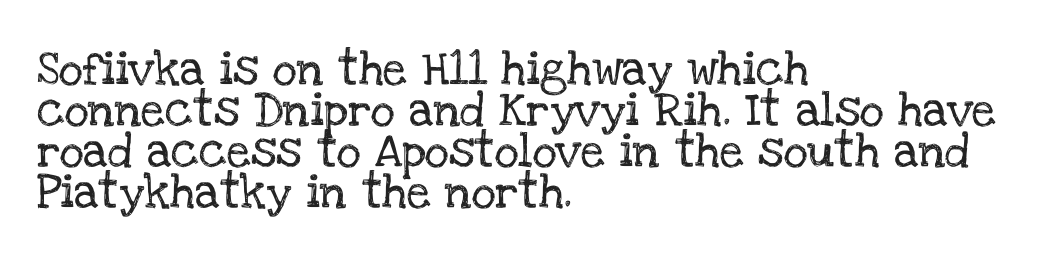
{"serif": "yes", "italic": "no", "width": "normal", "stroke_contrast": "low", "x_height": "large", "monospaced": "no", "underline": "no", "align": "left", "line_spacing_ratio": 1.21, "letter_spacing": "normal", "letter_spacing_em": 0.0, "glyph_px": 34}
